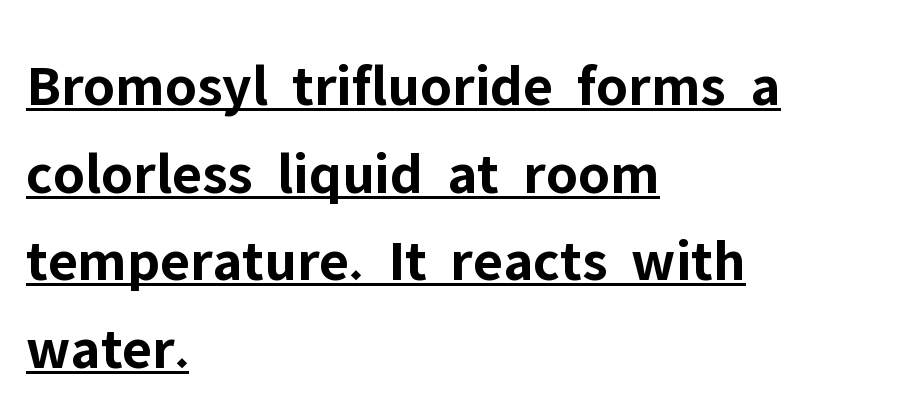
The image shows 60 px bold sans-serif type, upright; set left-aligned, normal line spacing (1.46x), normal letter spacing, underlined; low stroke contrast and a medium x-height.
